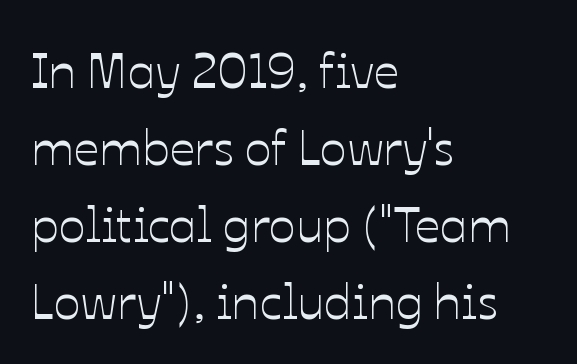
{"italic": "no", "width": "normal", "stroke_contrast": "low", "x_height": "medium", "monospaced": "no", "underline": "no", "align": "left", "line_spacing": "normal", "line_spacing_ratio": 1.54, "letter_spacing": "normal", "letter_spacing_em": 0.0, "glyph_px": 50}
